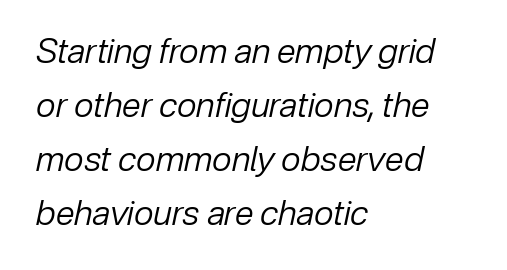
The glyphs look as if they've been sheared to an angle. This block has exactly the height ordinary leading produces. Each letter keeps its own natural width here, so spacing adapts to shape. Between one letter and the next there's only the usual sliver of space. Line beginnings align vertically; line endings do not. Nothing heavy about these letters — not bold at all.
